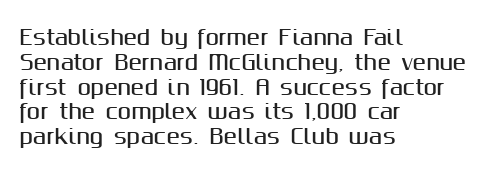
{"italic": "no", "underline": "no", "align": "left", "line_spacing_ratio": 1.24, "letter_spacing": "normal", "letter_spacing_em": 0.0, "glyph_px": 20}
